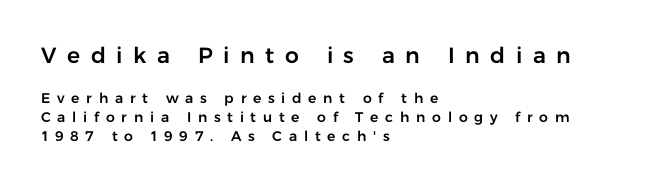
The image shows 22 px text type, upright; set left-aligned, normal line spacing (1.36x), unusually wide letter spacing (+0.48 em), not underlined; the first (top) block is 1.57x larger.
